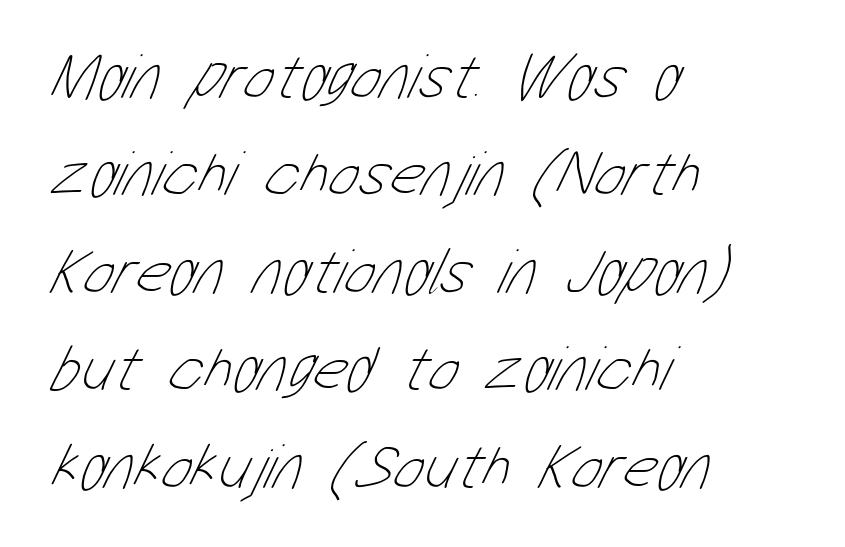
{"bold": "no", "weight": "thin", "width": "condensed", "stroke_contrast": "low", "x_height": "medium", "monospaced": "no", "underline": "no", "align": "left", "line_spacing": "normal", "line_spacing_ratio": 1.5, "letter_spacing": "normal", "letter_spacing_em": 0.0, "glyph_px": 65}
